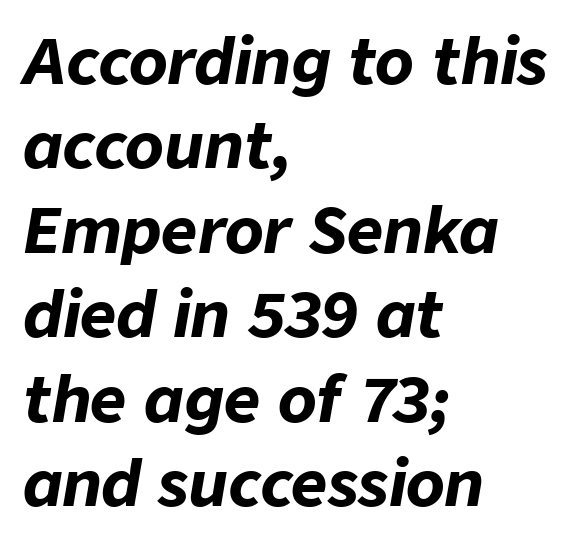
{"italic": "yes", "lean": "right", "slant_degrees": 9, "bold": "yes", "weight": "bold", "width": "normal", "stroke_contrast": "low", "x_height": "medium", "monospaced": "no", "underline": "no", "align": "left", "line_spacing": "normal", "line_spacing_ratio": 1.34, "letter_spacing": "normal", "letter_spacing_em": 0.0, "glyph_px": 63}
